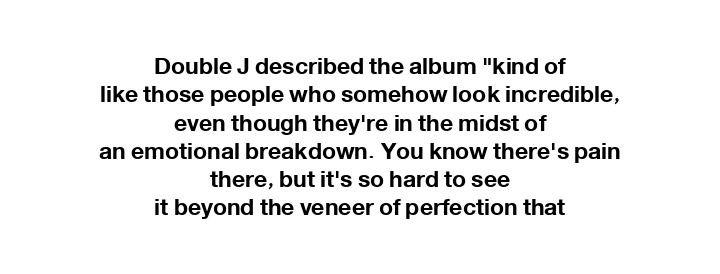
The image shows 23 px bold type, upright; set centered, line spacing 1.23x, normal letter spacing, not underlined.
